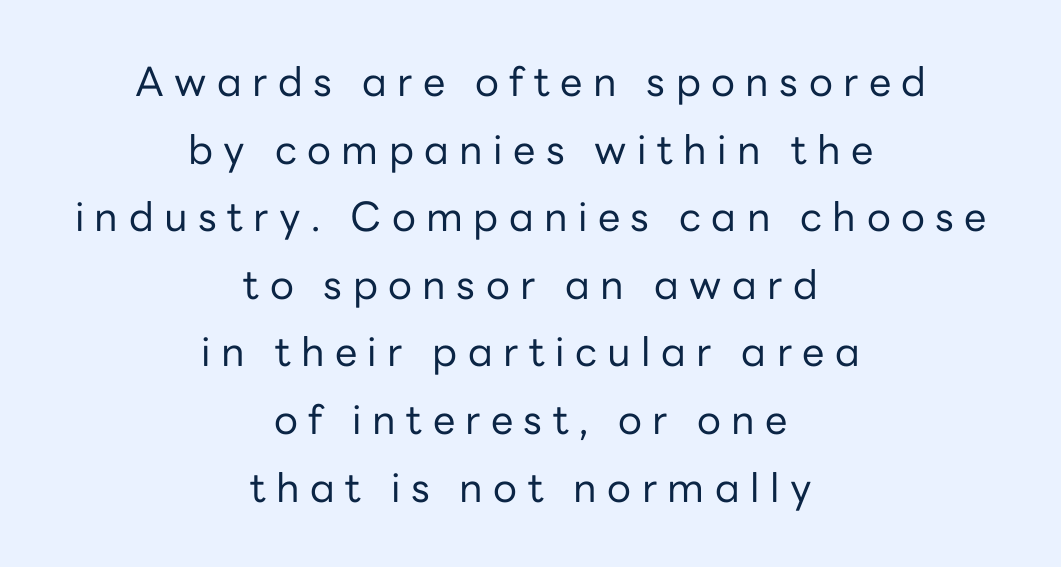
Q: Is the text bold? A: No.
Q: Is the text italic (slanted)? A: No, it is upright.
Q: Is the typeface a serif or a sans-serif typeface? A: Sans-serif.
Q: Is the text underlined? A: No.
Q: How is the paragraph aligned? A: Centered.
Q: Is the spacing between letters normal or unusually wide? A: Unusually wide.
Q: Is the spacing between lines tight, normal or loose? A: Normal.
Q: Width (condensed, normal, or wide)? A: Normal.
Q: Stroke contrast? A: Low.
Q: x-height? A: Medium.
Q: Monospaced? A: No.
